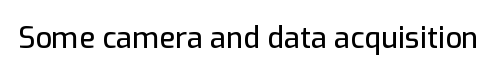
Q: Is the text italic (slanted)? A: No, it is upright.
Q: Is the typeface a serif or a sans-serif typeface? A: Sans-serif.
Q: Is the text underlined? A: No.
Q: Is the spacing between letters normal or unusually wide? A: Normal.
Q: Width (condensed, normal, or wide)? A: Normal.
Q: Stroke contrast? A: Low.
Q: x-height? A: Medium.
Q: Monospaced? A: No.
